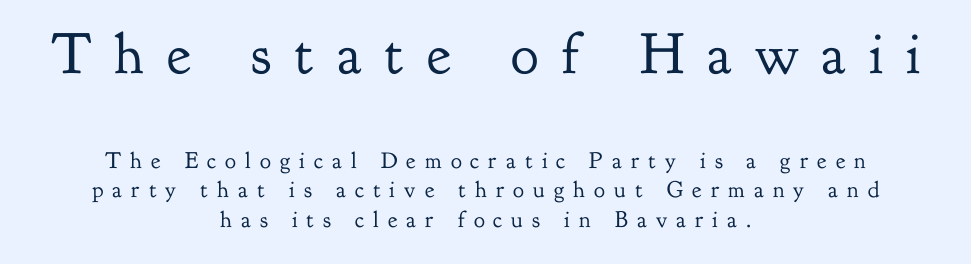
The tracking reads as deliberately expanded to a designer's eye. Yep, those are serifs on the letters. Has an underline been added? It has not. Size contrast runs from large at the top to small at the bottom. Notice how descenders clear the ascenders below comfortably — that's standard leading. Vertical stems look standard width or narrower in stroke.
